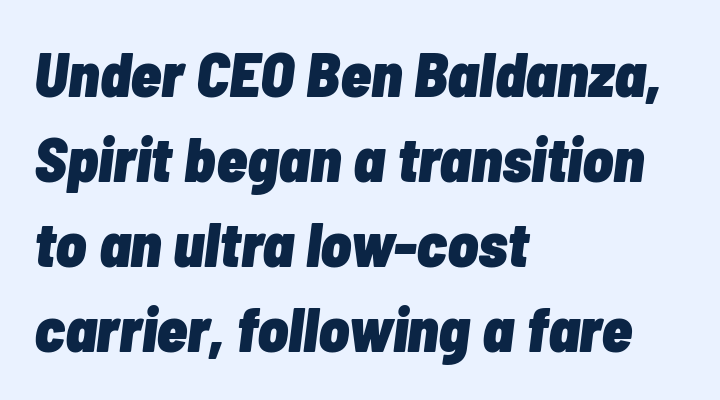
Q: Is the text bold? A: Yes.
Q: Is the text italic (slanted)? A: Yes, it leans right by about 7 degrees.
Q: Is the text underlined? A: No.
Q: How is the paragraph aligned? A: Left-aligned.
Q: Is the spacing between letters normal or unusually wide? A: Normal.
Q: Is the spacing between lines tight, normal or loose? A: Normal.
Q: Width (condensed, normal, or wide)? A: Condensed.
Q: Stroke contrast? A: Low.
Q: x-height? A: Medium.
Q: Monospaced? A: No.
